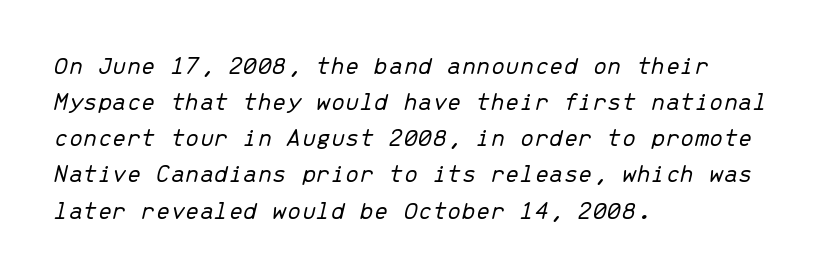
The image shows 26 px text type, italic (leaning right); set left-aligned, normal line spacing (1.39x), normal letter spacing, not underlined.
